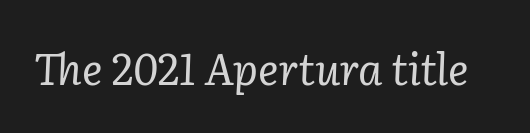
Q: Is the text bold? A: No.
Q: Is the text italic (slanted)? A: Yes, it leans right by about 2 degrees.
Q: Is the typeface a serif or a sans-serif typeface? A: Serif.
Q: Is the text underlined? A: No.
Q: Is the spacing between letters normal or unusually wide? A: Normal.
Q: Width (condensed, normal, or wide)? A: Normal.
Q: Stroke contrast? A: Low.
Q: x-height? A: Medium.
Q: Monospaced? A: No.
